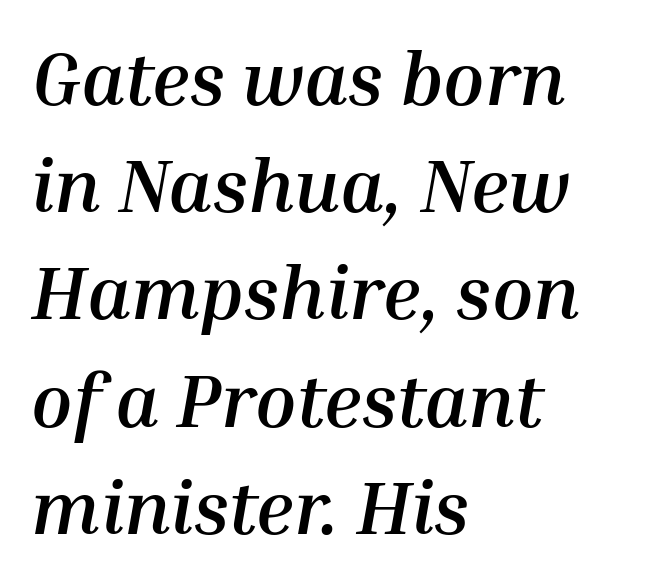
The image shows 75 px semibold type, italic (leaning right); set left-aligned, normal line spacing (1.43x), normal letter spacing, not underlined; medium stroke contrast and a medium x-height.
